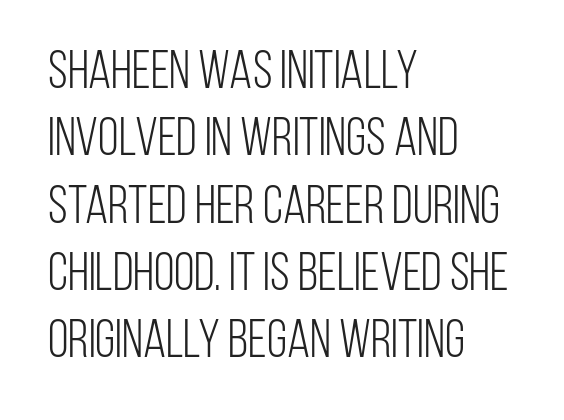
The image shows 53 px light, condensed sans-serif type, upright; set left-aligned, normal line spacing (1.27x), normal letter spacing, not underlined; low stroke contrast and a large x-height.
